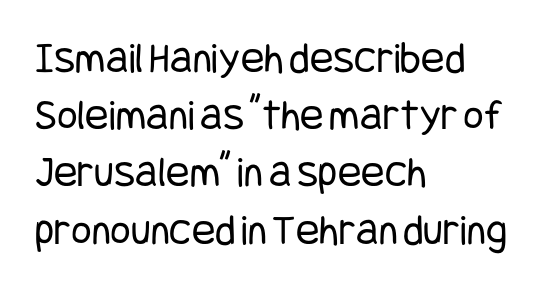
The image shows 44 px regular-weight, condensed sans-serif type, upright; set left-aligned, normal line spacing (1.3x), normal letter spacing, not underlined; low stroke contrast and a large x-height.
